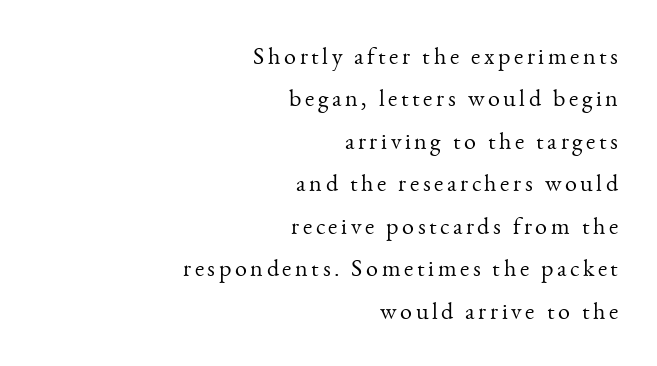
Clear beneath every line of the passage. The cut favours lightness, reaching ordinary text weight at its darkest. The typography opts for an upright posture over an oblique one. These lines are set flush right with a ragged left edge.
